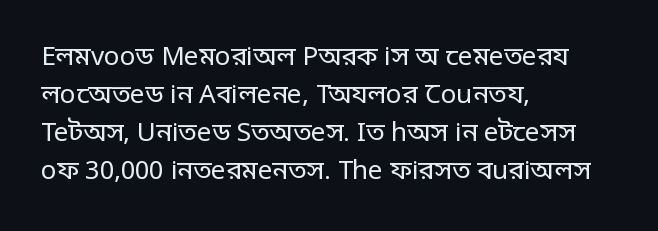
The image shows 26 px text type, upright; set left-aligned, normal line spacing (1.46x), normal letter spacing, not underlined.
